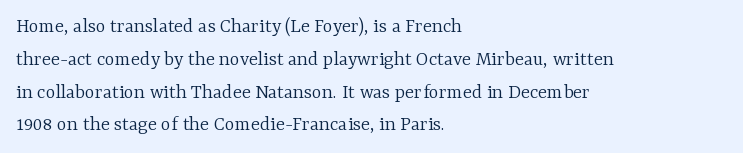
Q: Is the text bold? A: No.
Q: Is the text italic (slanted)? A: No, it is upright.
Q: Is the text underlined? A: No.
Q: How is the paragraph aligned? A: Left-aligned.
Q: Is the spacing between letters normal or unusually wide? A: Normal.
Q: Is the spacing between lines tight, normal or loose? A: Normal.
